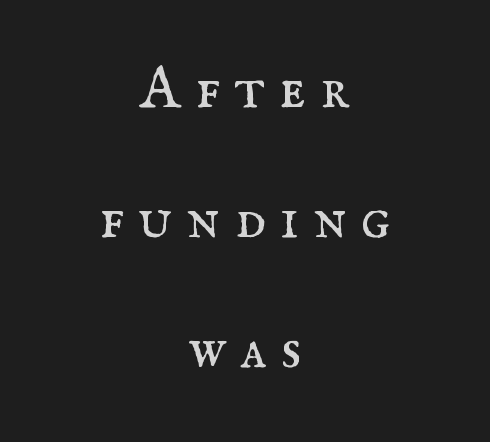
Q: Is the text bold? A: No.
Q: Is the text italic (slanted)? A: No, it is upright.
Q: Is the typeface a serif or a sans-serif typeface? A: Serif.
Q: Is the text underlined? A: No.
Q: How is the paragraph aligned? A: Centered.
Q: Is the spacing between letters normal or unusually wide? A: Unusually wide.
Q: Is the spacing between lines tight, normal or loose? A: Loose.
Q: Width (condensed, normal, or wide)? A: Normal.
Q: Stroke contrast? A: Medium.
Q: x-height? A: Small.
Q: Monospaced? A: No.
